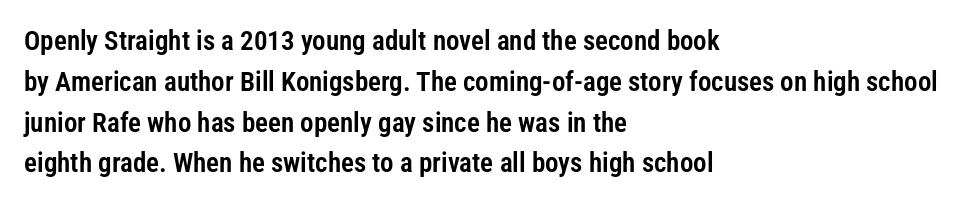
{"italic": "no", "underline": "no", "align": "left", "line_spacing": "normal", "line_spacing_ratio": 1.51, "letter_spacing": "normal", "letter_spacing_em": 0.0, "glyph_px": 27}
